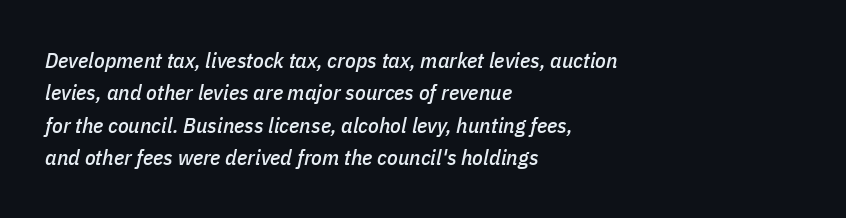
{"italic": "yes", "lean": "right", "slant_degrees": 11, "underline": "no", "align": "left", "line_spacing": "normal", "line_spacing_ratio": 1.47, "letter_spacing": "normal", "letter_spacing_em": 0.0, "glyph_px": 22}
